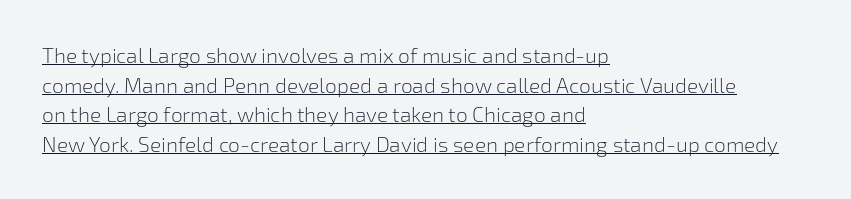
Q: Is the text bold? A: No.
Q: Is the text italic (slanted)? A: No, it is upright.
Q: Is the text underlined? A: Yes.
Q: How is the paragraph aligned? A: Left-aligned.
Q: Is the spacing between letters normal or unusually wide? A: Normal.
Q: Is the spacing between lines tight, normal or loose? A: Normal.
